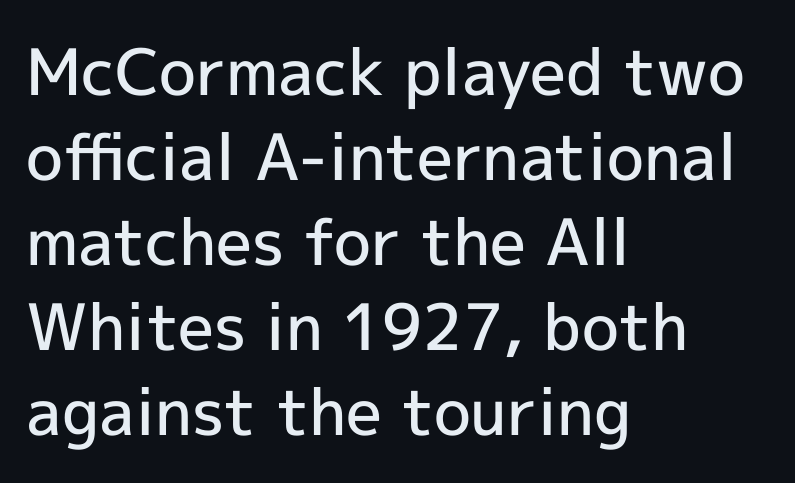
{"serif": "no", "italic": "no", "bold": "semi", "weight": "semibold", "width": "normal", "x_height": "medium", "monospaced": "no", "underline": "no", "align": "left", "line_spacing": "normal", "line_spacing_ratio": 1.33, "letter_spacing": "normal", "letter_spacing_em": 0.0, "glyph_px": 64}
